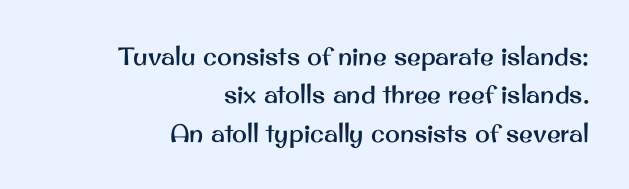
Leading: standard. Decoration check: the copy has no underline. Line endings align vertically; line beginnings do not. Nobody touched the tracking dial on this one.
